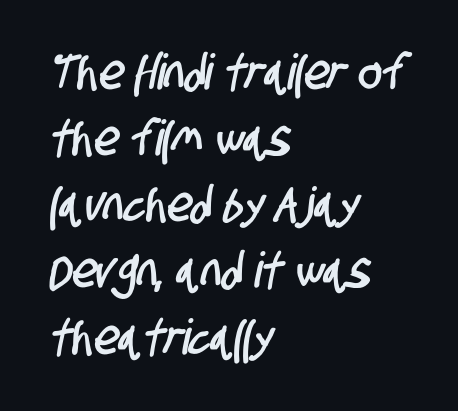
Q: Is the typeface a serif or a sans-serif typeface? A: Sans-serif.
Q: Is the text underlined? A: No.
Q: How is the paragraph aligned? A: Left-aligned.
Q: Is the spacing between letters normal or unusually wide? A: Normal.
Q: Is the spacing between lines tight, normal or loose? A: Normal.
Q: Width (condensed, normal, or wide)? A: Condensed.
Q: Stroke contrast? A: Low.
Q: x-height? A: Large.
Q: Monospaced? A: No.
